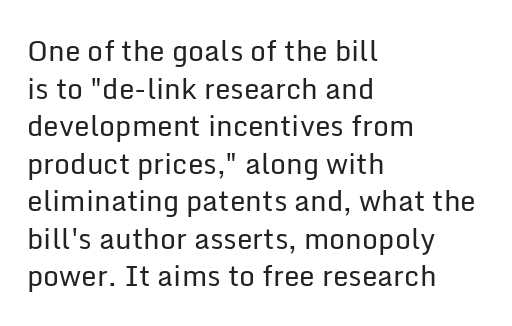
The image shows 28 px regular-weight sans-serif type, upright; set left-aligned, normal line spacing (1.34x), normal letter spacing, not underlined; low stroke contrast and a medium x-height.
